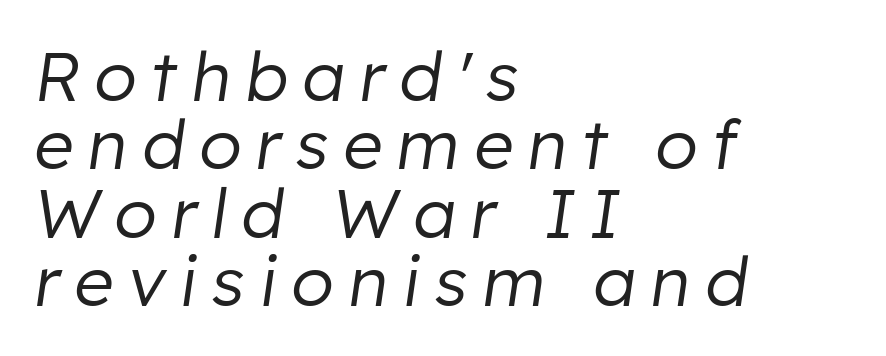
The lettering tilts uniformly, giving the passage an italic look. Caption: expanded tracking, letters set apart. Think standard paragraph weight, or any step lighter than that. Quick note: interline space is minimal. Alignment: flush left.
